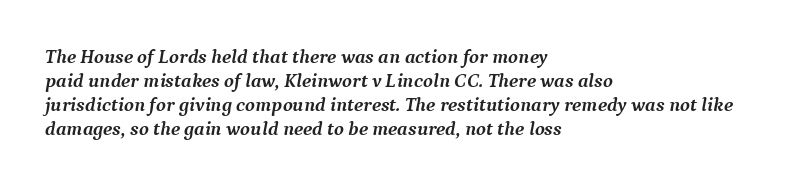
Descender tails drop into unmarked territory. Strokes here are thick enough to call this a true bold. One-word summary of the alignment: left. The passage shown leans; its letterforms are oblique. You could call the tracking neutral — neither tight nor loose.
